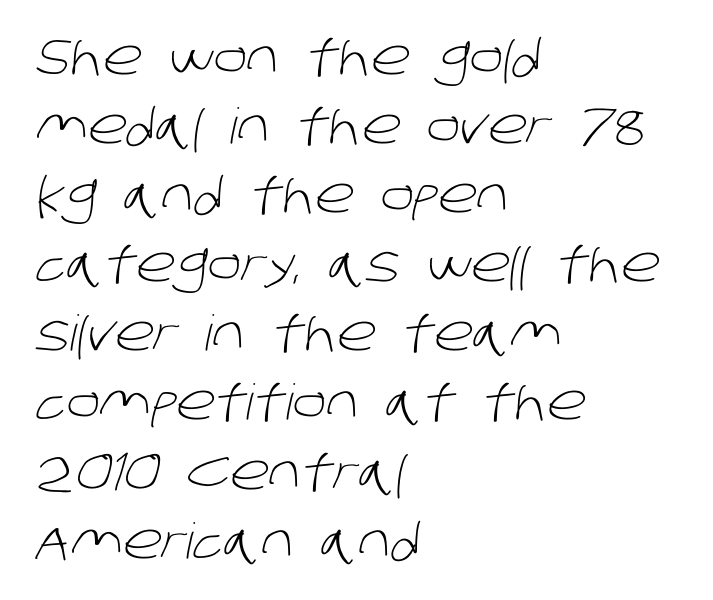
The image shows 49 px light sans-serif type; set left-aligned, normal line spacing (1.41x), normal letter spacing, not underlined; low stroke contrast and a large x-height.
